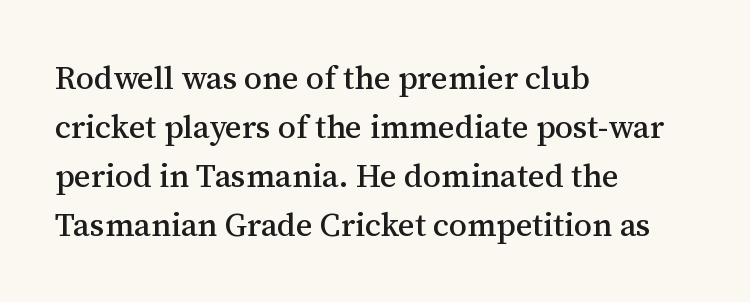
{"serif": "yes", "italic": "no", "width": "normal", "stroke_contrast": "medium", "x_height": "medium", "monospaced": "no", "underline": "no", "align": "left", "line_spacing": "normal", "line_spacing_ratio": 1.53, "letter_spacing": "normal", "letter_spacing_em": 0.0, "glyph_px": 32}
